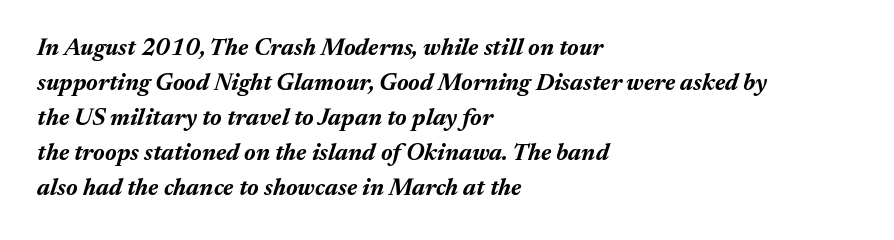
These lines stack with their left ends in a neat column. The line-height multiplier appears to be the usual default. This is heavy type, rendered in bold. The glyphs are unaccompanied by any horizontal stroke below them. In terms of posture, this sample is oblique.
